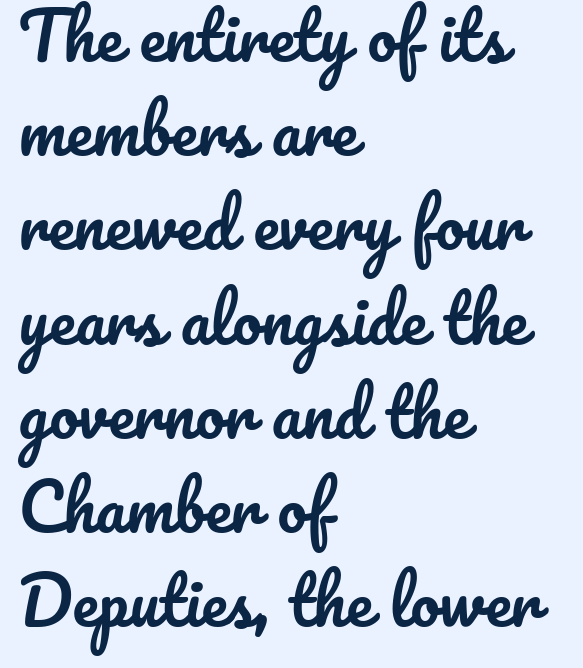
{"width": "normal", "stroke_contrast": "low", "x_height": "small", "monospaced": "no", "underline": "no", "align": "left", "line_spacing": "normal", "line_spacing_ratio": 1.45, "letter_spacing": "normal", "letter_spacing_em": 0.0, "glyph_px": 65}
